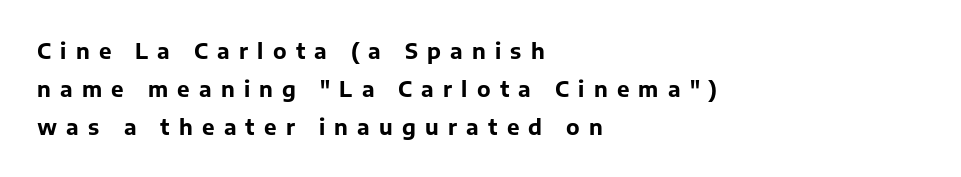
{"italic": "no", "bold": "yes", "underline": "no", "align": "left", "line_spacing_ratio": 1.8, "letter_spacing": "wide", "letter_spacing_em": 0.44, "glyph_px": 21}
